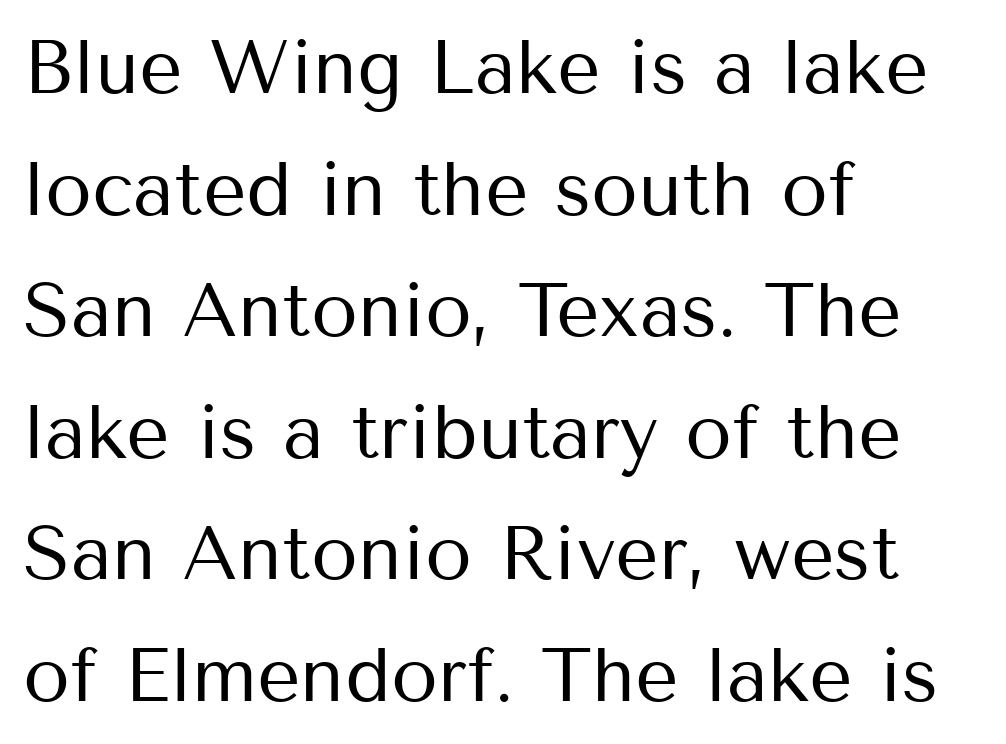
Q: Is the text bold? A: No.
Q: Is the text italic (slanted)? A: No, it is upright.
Q: Is the typeface a serif or a sans-serif typeface? A: Sans-serif.
Q: Is the text underlined? A: No.
Q: How is the paragraph aligned? A: Left-aligned.
Q: Is the spacing between letters normal or unusually wide? A: Normal.
Q: Is the spacing between lines tight, normal or loose? A: Normal.
Q: Width (condensed, normal, or wide)? A: Normal.
Q: Stroke contrast? A: Medium.
Q: x-height? A: Medium.
Q: Monospaced? A: No.
